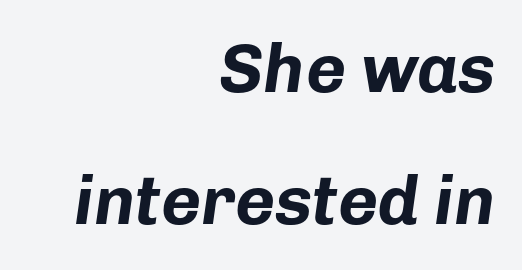
The image shows 69 px bold type, italic (leaning right); set right-aligned, loose line spacing (1.92x), normal letter spacing, not underlined; low stroke contrast and a medium x-height.
